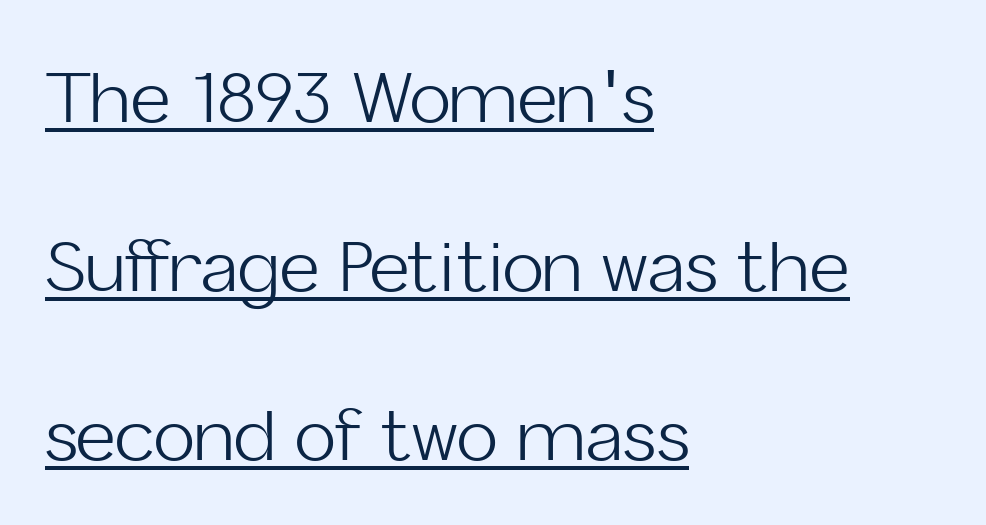
{"serif": "no", "italic": "no", "bold": "no", "weight": "light", "width": "normal", "stroke_contrast": "low", "x_height": "medium", "monospaced": "no", "underline": "yes", "align": "left", "line_spacing": "loose", "line_spacing_ratio": 2.45, "letter_spacing": "normal", "letter_spacing_em": 0.0, "glyph_px": 69}
